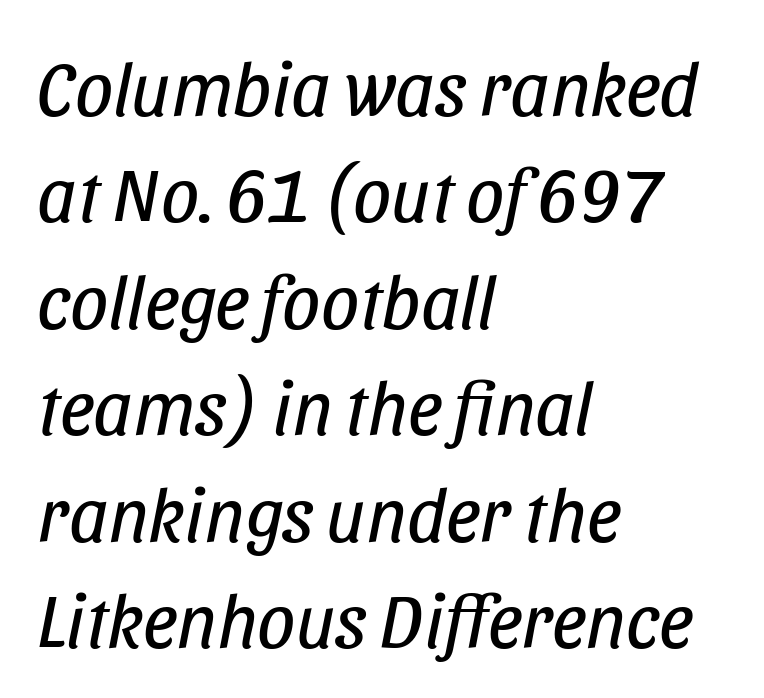
The image shows 76 px regular-weight, condensed type, italic (leaning right); set left-aligned, normal line spacing (1.4x), normal letter spacing, not underlined; low stroke contrast and a large x-height.
